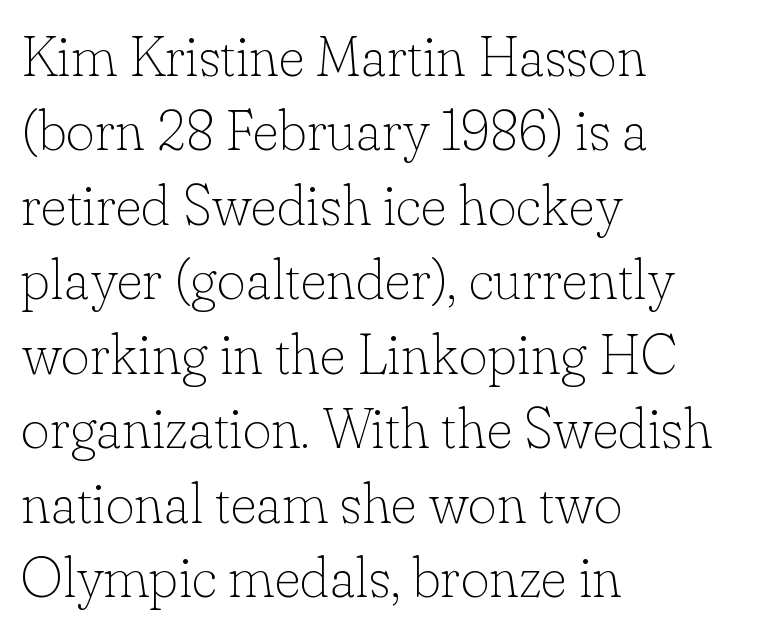
Q: Is the text bold? A: No.
Q: Is the text italic (slanted)? A: No, it is upright.
Q: Is the typeface a serif or a sans-serif typeface? A: Serif.
Q: Is the text underlined? A: No.
Q: How is the paragraph aligned? A: Left-aligned.
Q: Is the spacing between letters normal or unusually wide? A: Normal.
Q: Is the spacing between lines tight, normal or loose? A: Normal.
Q: Width (condensed, normal, or wide)? A: Normal.
Q: Stroke contrast? A: Low.
Q: x-height? A: Small.
Q: Monospaced? A: No.
